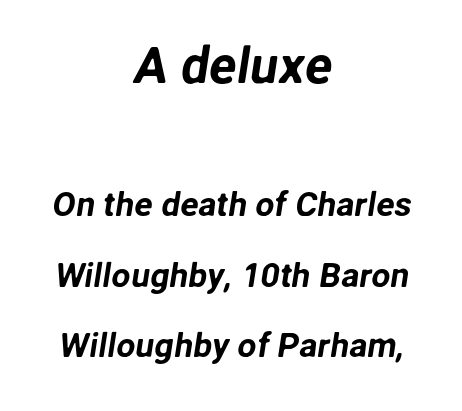
The image shows 51 px sans-serif type; set centered, loose line spacing (2.07x), normal letter spacing, not underlined; the first (top) block is 1.5x larger; low stroke contrast and a medium x-height.
